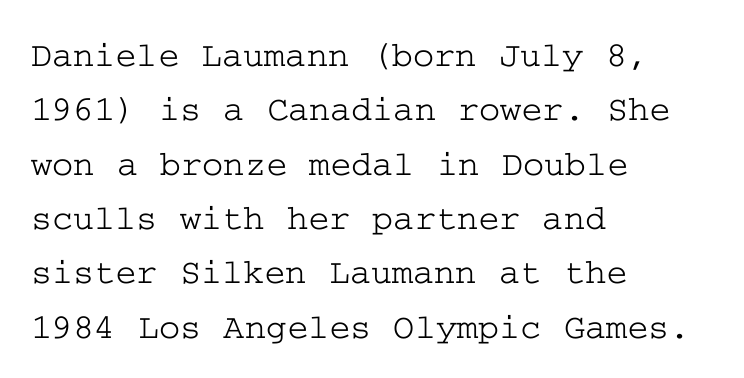
Is the letter spacing exaggerated? No — it looks like the ordinary default. The rag falls on the right side of this text block. The specimen omits any rule beneath the text block's lines. A typesetter would label this face a serif. Designer's note — italics off, roman on. This block has exactly the height ordinary leading produces.
